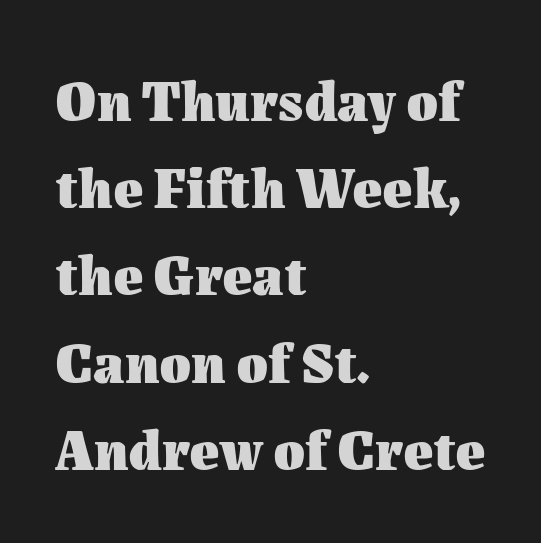
The image shows 57 px heavy type, upright; set left-aligned, normal line spacing (1.53x), normal letter spacing, not underlined; medium stroke contrast and a medium x-height.
